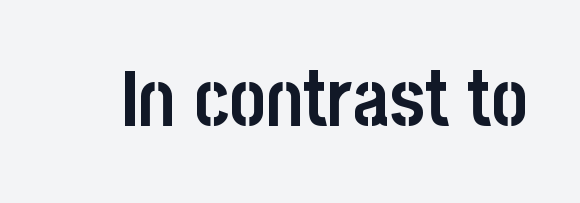
{"serif": "no", "italic": "no", "bold": "yes", "weight": "semibold", "width": "condensed", "stroke_contrast": "low", "x_height": "large", "monospaced": "no", "underline": "no", "letter_spacing": "normal", "letter_spacing_em": 0.0, "glyph_px": 78}
